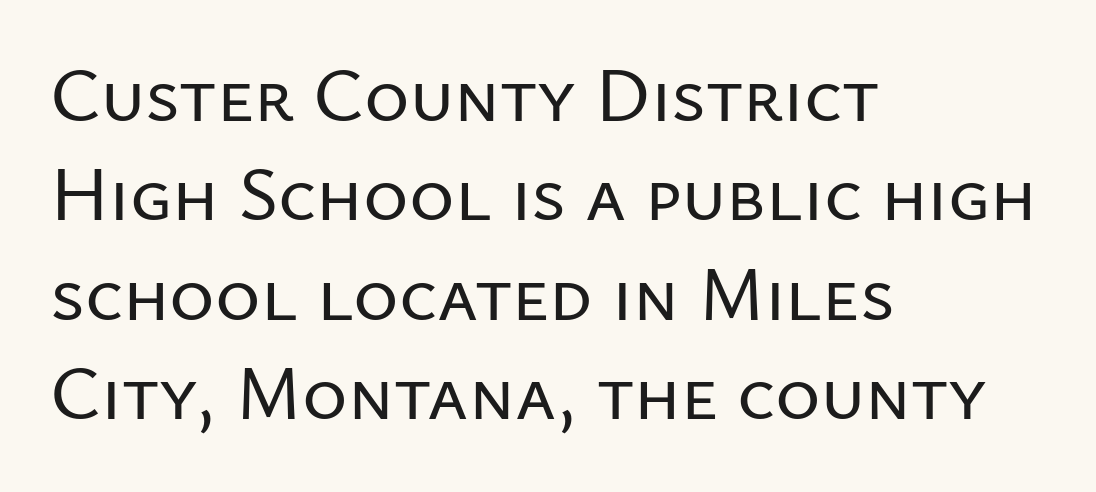
The image shows 77 px sans-serif type, upright; set left-aligned, normal line spacing (1.29x), normal letter spacing, not underlined; low stroke contrast and a medium x-height.
